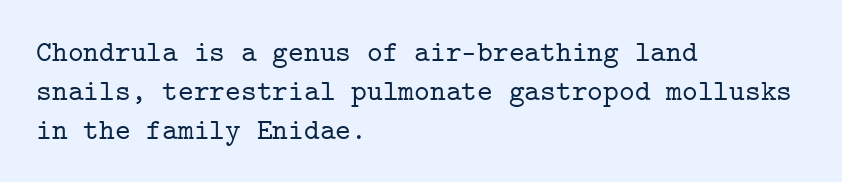
Q: Is the text italic (slanted)? A: No, it is upright.
Q: Is the typeface a serif or a sans-serif typeface? A: Serif.
Q: Is the text underlined? A: No.
Q: How is the paragraph aligned? A: Left-aligned.
Q: Is the spacing between letters normal or unusually wide? A: Normal.
Q: Is the spacing between lines tight, normal or loose? A: Normal.
Q: Width (condensed, normal, or wide)? A: Normal.
Q: Stroke contrast? A: Low.
Q: x-height? A: Medium.
Q: Monospaced? A: Yes.
